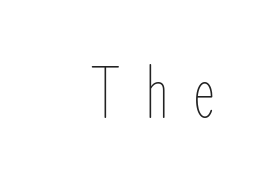
Q: Is the text bold? A: No.
Q: Is the text italic (slanted)? A: No, it is upright.
Q: Is the text underlined? A: No.
Q: Is the spacing between letters normal or unusually wide? A: Unusually wide.
Q: Width (condensed, normal, or wide)? A: Condensed.
Q: Stroke contrast? A: Low.
Q: x-height? A: Medium.
Q: Monospaced? A: No.
